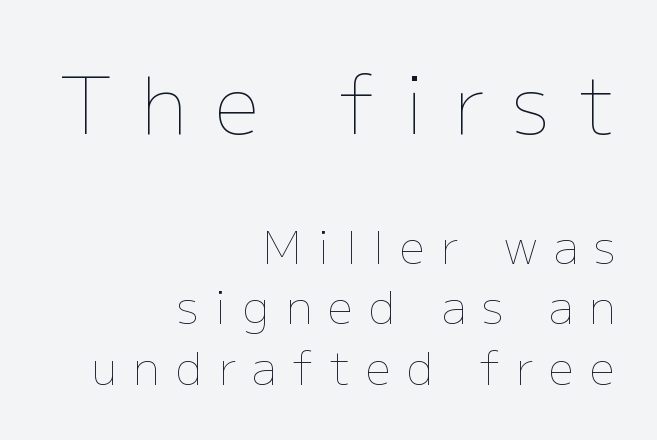
Q: Is the text bold? A: No.
Q: Is the text italic (slanted)? A: No, it is upright.
Q: Is the text underlined? A: No.
Q: How is the paragraph aligned? A: Right-aligned.
Q: Is the spacing between letters normal or unusually wide? A: Unusually wide.
Q: Is the spacing between lines tight, normal or loose? A: Normal.
Q: Which block of text is set in a larger size, the first (top) or the second (bottom)? A: The first (top) one.
Q: Width (condensed, normal, or wide)? A: Normal.
Q: Stroke contrast? A: Low.
Q: x-height? A: Medium.
Q: Monospaced? A: No.
